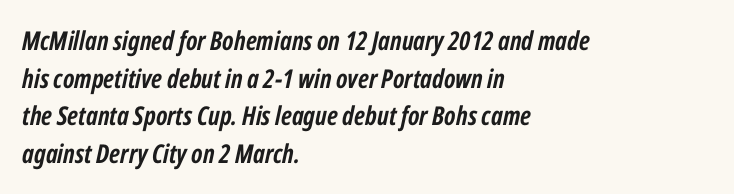
{"italic": "yes", "lean": "right", "slant_degrees": 12, "bold": "yes", "underline": "no", "align": "left", "line_spacing": "normal", "line_spacing_ratio": 1.45, "letter_spacing": "normal", "letter_spacing_em": 0.0, "glyph_px": 26}
